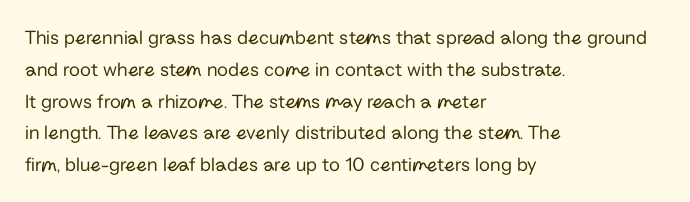
{"italic": "no", "bold": "no", "underline": "no", "align": "left", "line_spacing": "normal", "line_spacing_ratio": 1.59, "letter_spacing": "normal", "letter_spacing_em": 0.0, "glyph_px": 20}
